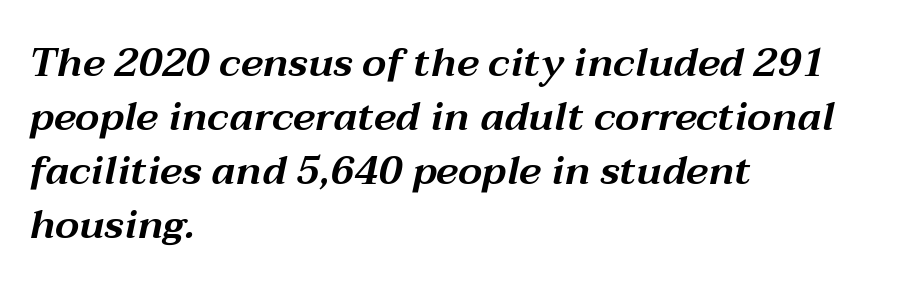
Q: Is the text italic (slanted)? A: Yes, it leans right by about 12 degrees.
Q: Is the text underlined? A: No.
Q: How is the paragraph aligned? A: Left-aligned.
Q: Is the spacing between letters normal or unusually wide? A: Normal.
Q: Is the spacing between lines tight, normal or loose? A: Normal.
Q: Width (condensed, normal, or wide)? A: Wide.
Q: Stroke contrast? A: Medium.
Q: x-height? A: Medium.
Q: Monospaced? A: No.
